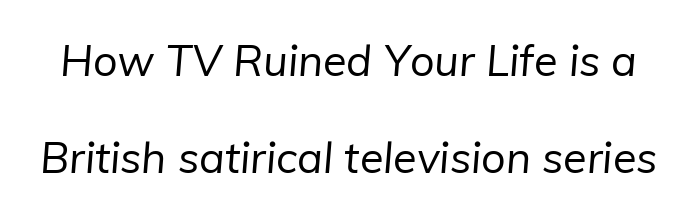
The image shows 43 px regular-weight sans-serif type; set loose line spacing (2.26x), normal letter spacing, not underlined; low stroke contrast and a medium x-height.
